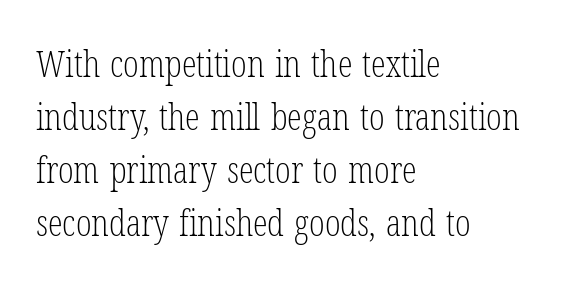
{"serif": "yes", "italic": "no", "bold": "no", "weight": "light", "width": "condensed", "stroke_contrast": "low", "x_height": "medium", "monospaced": "no", "underline": "no", "align": "left", "line_spacing": "normal", "line_spacing_ratio": 1.43, "letter_spacing": "normal", "letter_spacing_em": 0.0, "glyph_px": 37}
